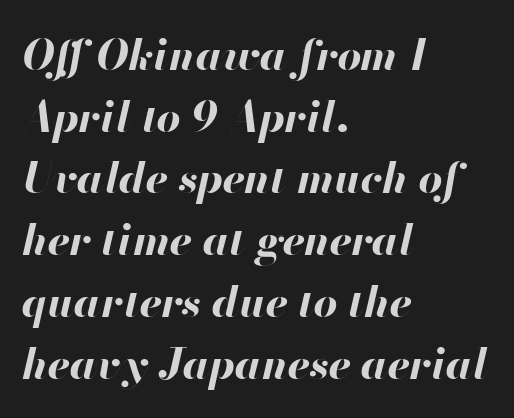
Q: Is the text bold? A: Yes.
Q: Is the text italic (slanted)? A: Yes, it leans right by about 13 degrees.
Q: Is the text underlined? A: No.
Q: How is the paragraph aligned? A: Left-aligned.
Q: Is the spacing between letters normal or unusually wide? A: Normal.
Q: Is the spacing between lines tight, normal or loose? A: Normal.
Q: Width (condensed, normal, or wide)? A: Normal.
Q: Stroke contrast? A: High.
Q: x-height? A: Small.
Q: Monospaced? A: No.
